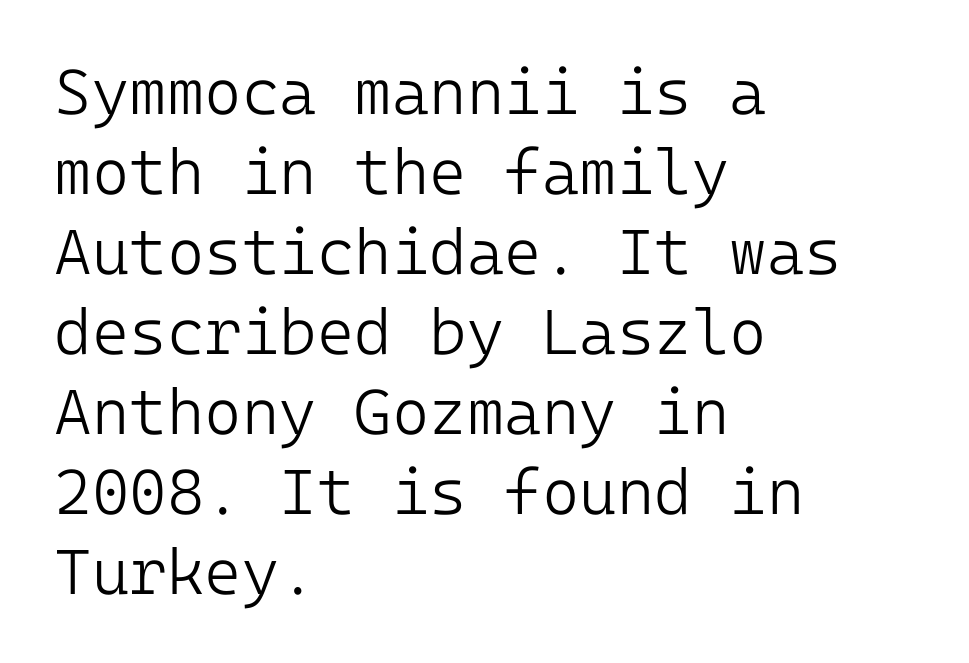
Q: Is the text bold? A: No.
Q: Is the text italic (slanted)? A: No, it is upright.
Q: Is the typeface a serif or a sans-serif typeface? A: Sans-serif.
Q: Is the text underlined? A: No.
Q: How is the paragraph aligned? A: Left-aligned.
Q: Is the spacing between letters normal or unusually wide? A: Normal.
Q: Is the spacing between lines tight, normal or loose? A: Normal.
Q: Width (condensed, normal, or wide)? A: Normal.
Q: Stroke contrast? A: Low.
Q: x-height? A: Medium.
